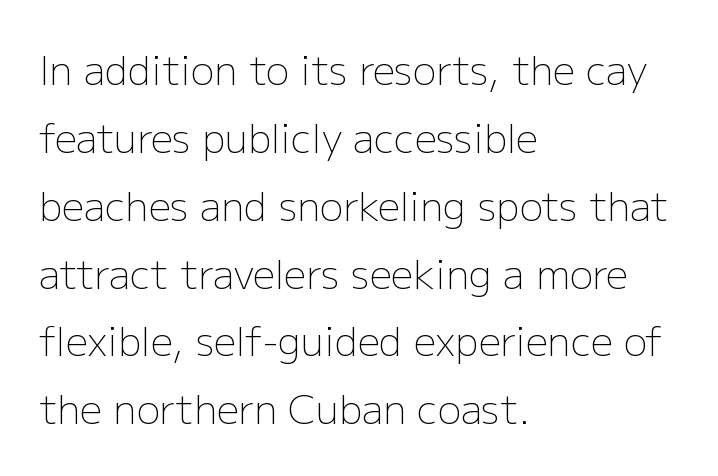
The image shows 39 px light sans-serif type, upright; set left-aligned, line spacing 1.74x, normal letter spacing, not underlined; low stroke contrast and a medium x-height.
